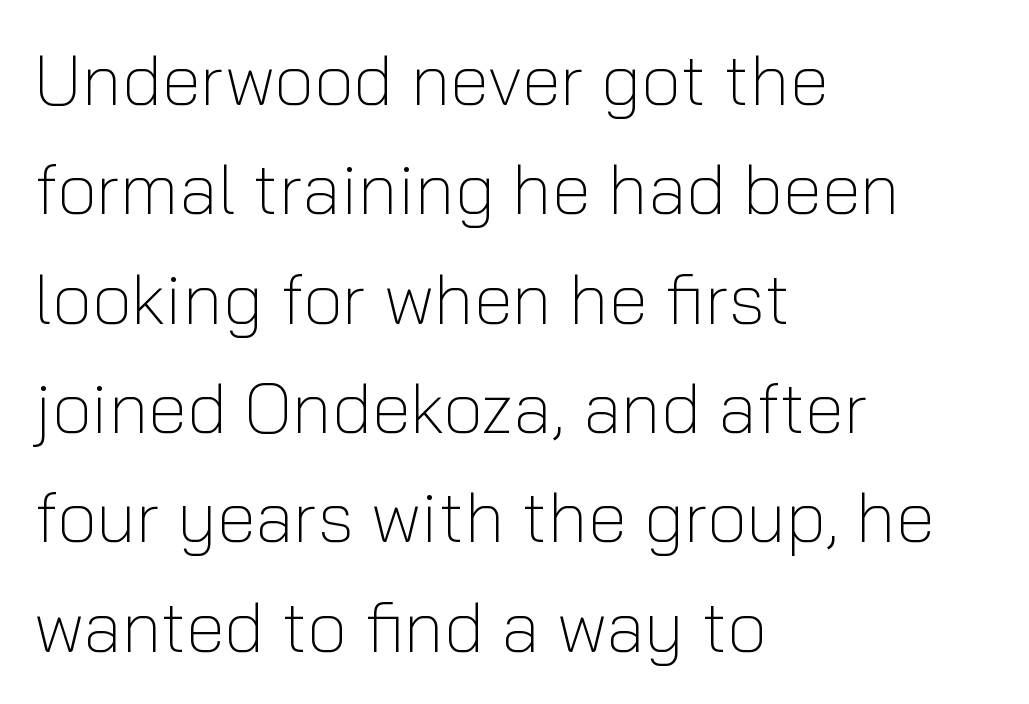
Counters stay open thanks to moderate or lighter strokes. The gaps between neighbouring characters are ordinary and unremarkable. The area under the type is left untouched. Varying glyph widths throughout — classic text-font behaviour. Posture: straight, roman, zero tilt. The block of text has a typical density, with ordinary space between rows.
